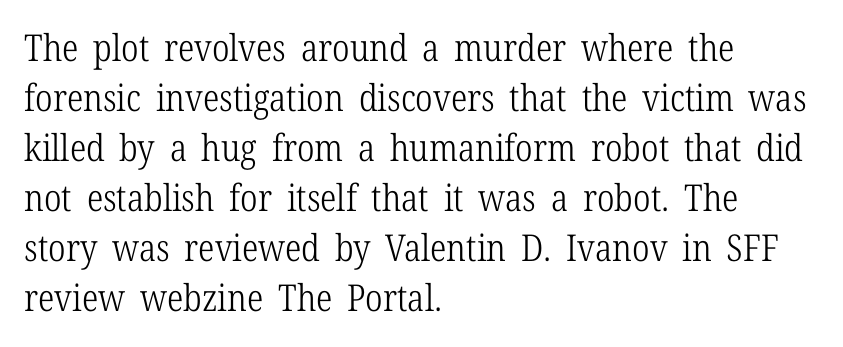
The image shows 37 px light, condensed serif type, upright; set left-aligned, normal line spacing (1.35x), normal letter spacing, not underlined; low stroke contrast and a medium x-height.
